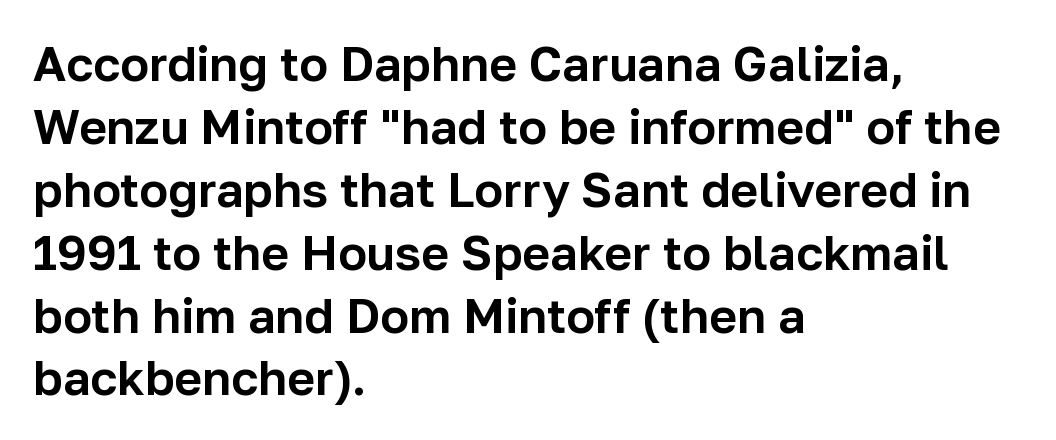
Q: Is the text italic (slanted)? A: No, it is upright.
Q: Is the typeface a serif or a sans-serif typeface? A: Sans-serif.
Q: Is the text underlined? A: No.
Q: How is the paragraph aligned? A: Left-aligned.
Q: Is the spacing between letters normal or unusually wide? A: Normal.
Q: Is the spacing between lines tight, normal or loose? A: Normal.
Q: Width (condensed, normal, or wide)? A: Normal.
Q: Stroke contrast? A: Low.
Q: x-height? A: Medium.
Q: Monospaced? A: No.
